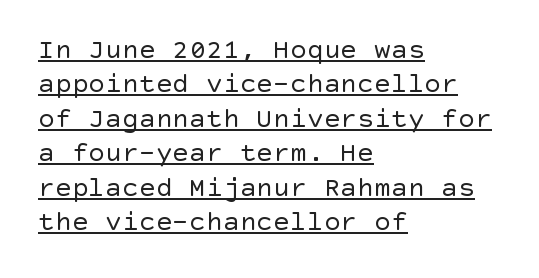
The image shows 28 px regular-weight sans-serif type, upright; set left-aligned, line spacing 1.23x, normal letter spacing, underlined; a large x-height.
